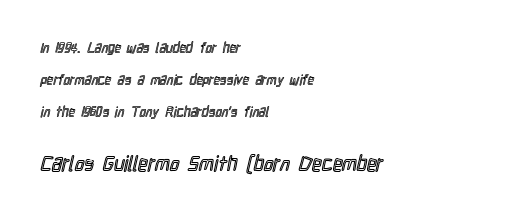
Where is the straight margin? On the left. Notice the wide empty band between every row — that's loose leading. Rule under the text: the space is simply empty. How are the letters spaced? Ordinarily, with no added tracking. Look at the glyph heights: the lower group is clearly the bigger setting.
